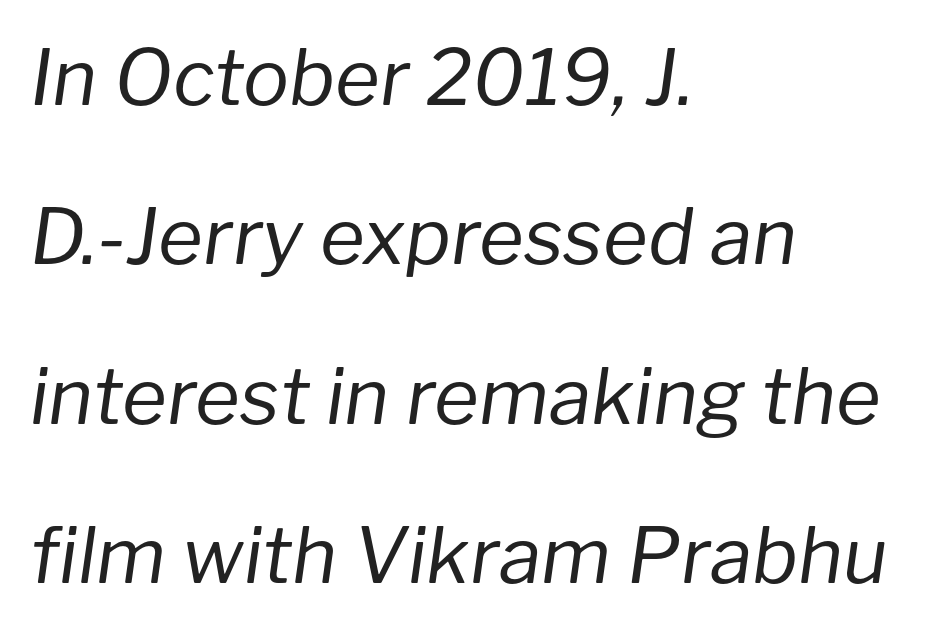
{"italic": "yes", "lean": "right", "slant_degrees": 8, "bold": "no", "weight": "regular", "width": "normal", "stroke_contrast": "low", "x_height": "medium", "monospaced": "no", "underline": "no", "align": "left", "line_spacing": "loose", "line_spacing_ratio": 2.07, "letter_spacing": "normal", "letter_spacing_em": 0.0, "glyph_px": 77}
